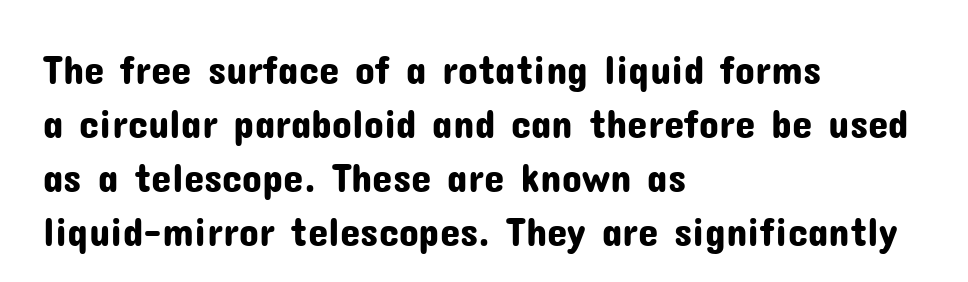
The image shows 41 px sans-serif type, upright; set left-aligned, normal line spacing (1.32x), normal letter spacing, not underlined; low stroke contrast and a medium x-height.
